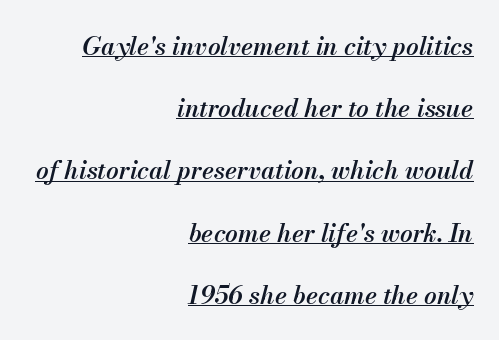
{"italic": "yes", "lean": "right", "slant_degrees": 13, "bold": "semi", "underline": "yes", "align": "right", "line_spacing": "loose", "line_spacing_ratio": 2.49, "letter_spacing": "normal", "letter_spacing_em": 0.0, "glyph_px": 25}
